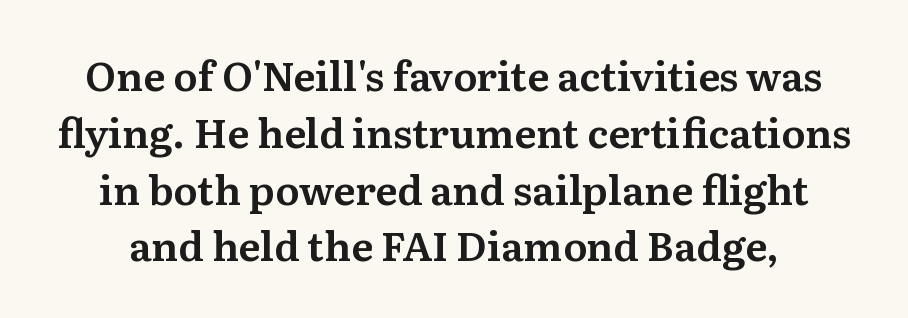
Interline gaps are of average width in this sample. You could call the tracking neutral — neither tight nor loose. A typesetter would call this proportional, since set widths differ per character. Check the space under the baseline: it is left empty.
